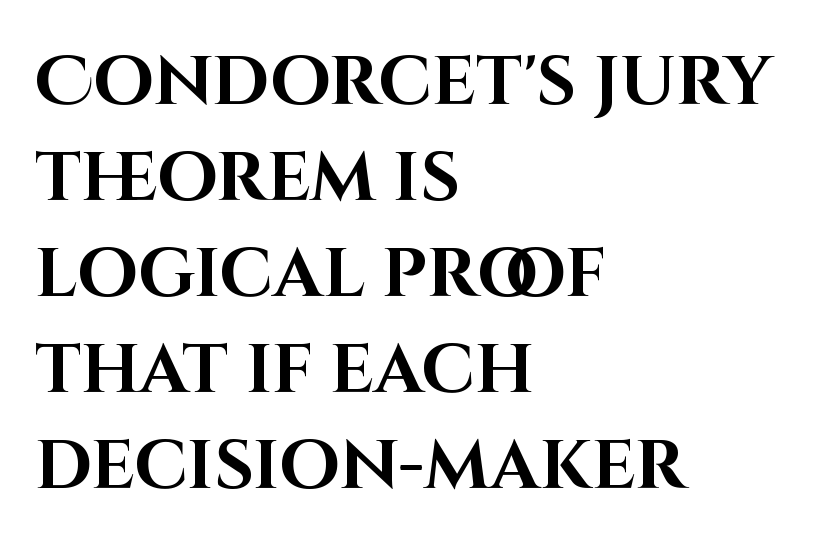
Q: Is the text bold? A: Yes.
Q: Is the text italic (slanted)? A: No, it is upright.
Q: Is the typeface a serif or a sans-serif typeface? A: Sans-serif.
Q: Is the text underlined? A: No.
Q: How is the paragraph aligned? A: Left-aligned.
Q: Is the spacing between letters normal or unusually wide? A: Normal.
Q: Is the spacing between lines tight, normal or loose? A: Normal.
Q: Width (condensed, normal, or wide)? A: Normal.
Q: Stroke contrast? A: High.
Q: x-height? A: Large.
Q: Monospaced? A: No.
